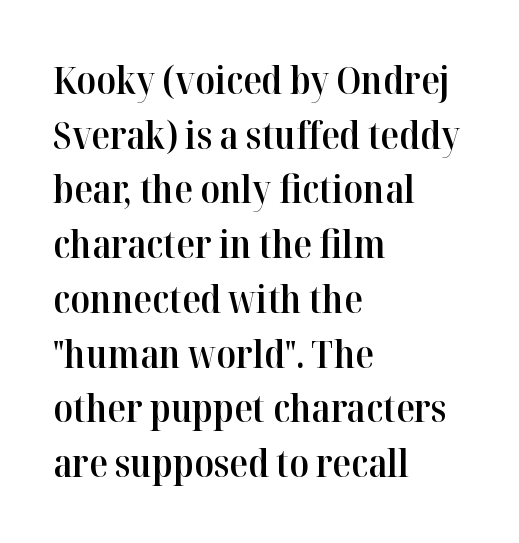
{"serif": "yes", "italic": "no", "bold": "semi", "weight": "semibold", "width": "normal", "stroke_contrast": "high", "x_height": "medium", "monospaced": "no", "underline": "no", "align": "left", "line_spacing": "normal", "line_spacing_ratio": 1.44, "letter_spacing": "normal", "letter_spacing_em": 0.0, "glyph_px": 38}
